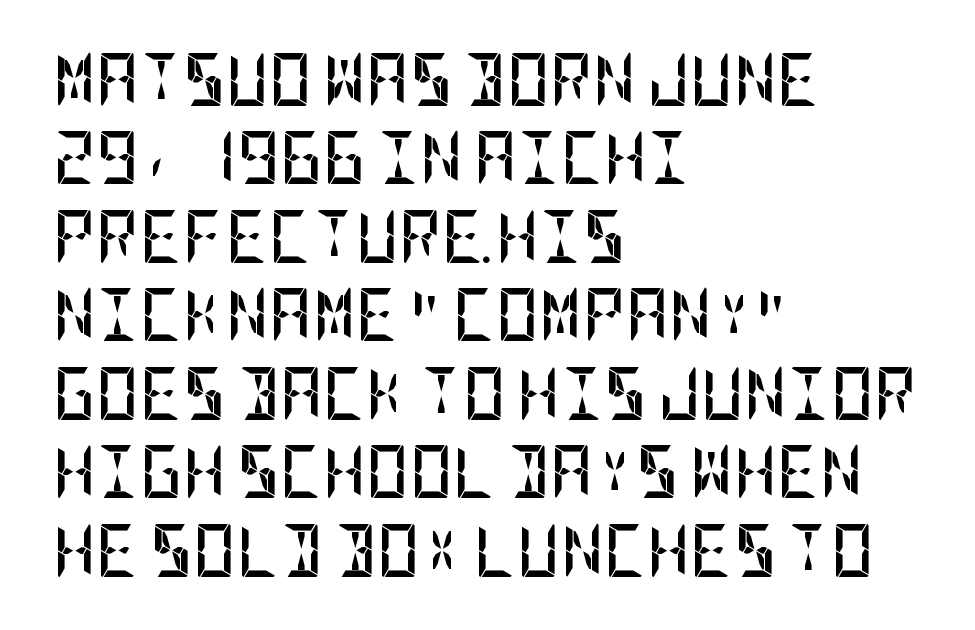
{"serif": "no", "italic": "no", "bold": "yes", "weight": "semibold", "width": "condensed", "stroke_contrast": "low", "x_height": "large", "underline": "no", "align": "left", "line_spacing": "normal", "line_spacing_ratio": 1.48, "letter_spacing": "normal", "letter_spacing_em": 0.0, "glyph_px": 53}
